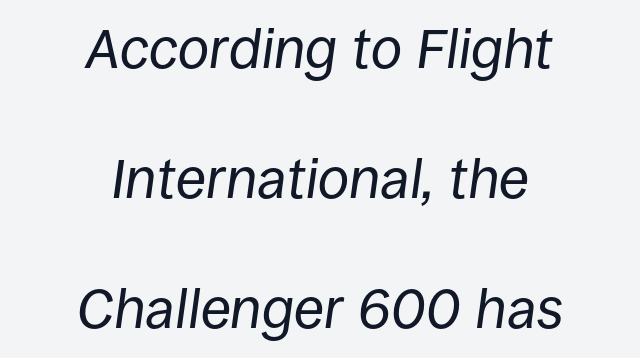
The image shows 56 px regular-weight type, italic (leaning right); set centered, loose line spacing (2.32x), normal letter spacing, not underlined; low stroke contrast and a large x-height.
